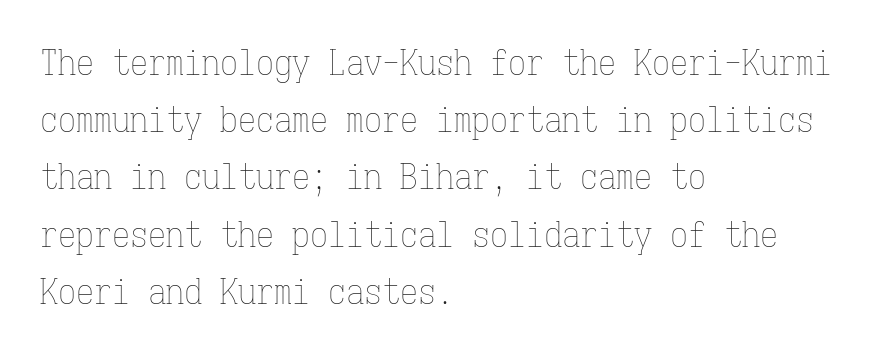
Q: Is the text bold? A: No.
Q: Is the text italic (slanted)? A: No, it is upright.
Q: Is the text underlined? A: No.
Q: How is the paragraph aligned? A: Left-aligned.
Q: Is the spacing between letters normal or unusually wide? A: Normal.
Q: Is the spacing between lines tight, normal or loose? A: Normal.
Q: Width (condensed, normal, or wide)? A: Condensed.
Q: Stroke contrast? A: Low.
Q: x-height? A: Medium.
Q: Monospaced? A: Yes.
